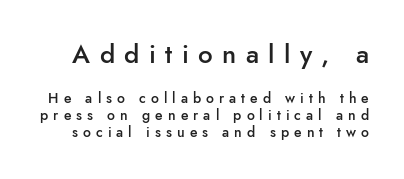
{"italic": "no", "bold": "semi", "underline": "no", "line_spacing_ratio": 1.23, "letter_spacing": "wide", "letter_spacing_em": 0.36, "larger_block": "first", "size_ratio": 1.86, "glyph_px": 26}
